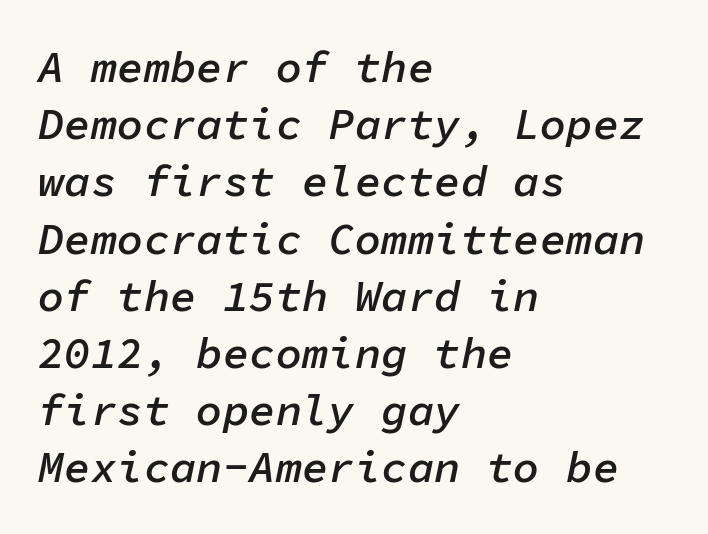
The image shows 44 px semibold type, italic (leaning right), monospaced; set left-aligned, normal line spacing (1.3x), normal letter spacing, not underlined; low stroke contrast and a medium x-height.
